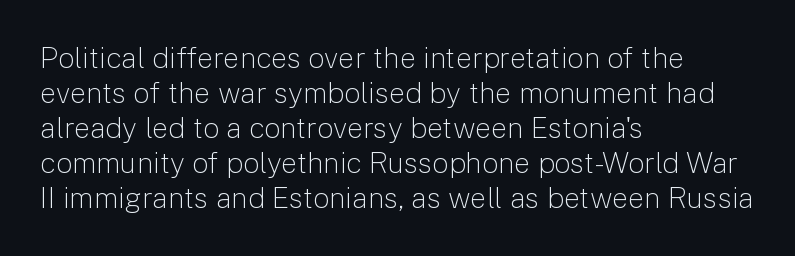
Q: Is the text bold? A: No.
Q: Is the text italic (slanted)? A: No, it is upright.
Q: Is the typeface a serif or a sans-serif typeface? A: Sans-serif.
Q: Is the text underlined? A: No.
Q: How is the paragraph aligned? A: Left-aligned.
Q: Is the spacing between letters normal or unusually wide? A: Normal.
Q: Width (condensed, normal, or wide)? A: Normal.
Q: Stroke contrast? A: Low.
Q: x-height? A: Medium.
Q: Monospaced? A: No.
